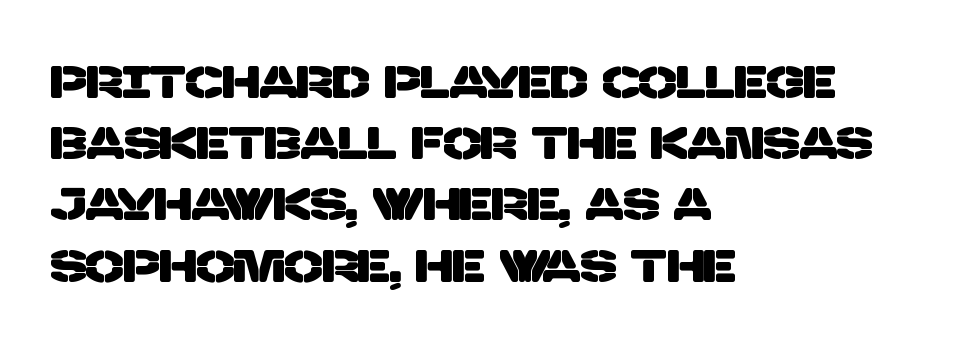
{"serif": "no", "width": "normal", "stroke_contrast": "low", "x_height": "large", "monospaced": "no", "underline": "no", "align": "left", "line_spacing": "normal", "line_spacing_ratio": 1.36, "letter_spacing": "normal", "letter_spacing_em": 0.0, "glyph_px": 45}
